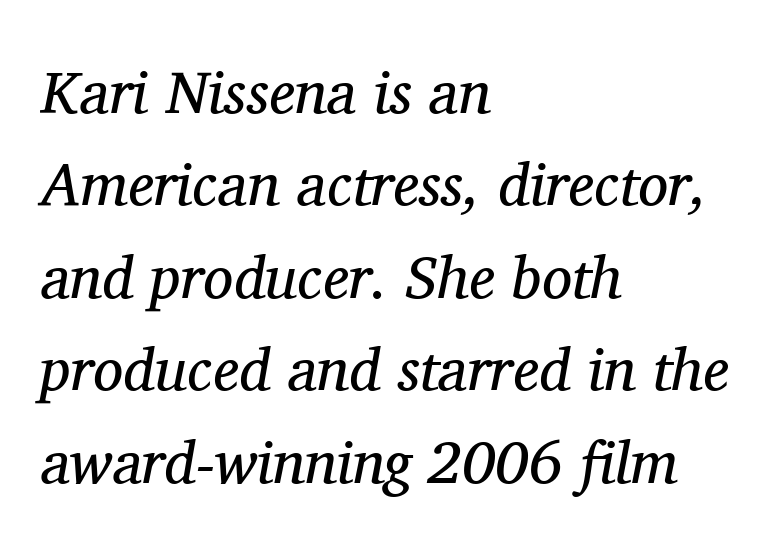
The image shows 60 px regular-weight serif type, italic (leaning right); set left-aligned, normal line spacing (1.54x), normal letter spacing, not underlined; medium stroke contrast and a medium x-height.
